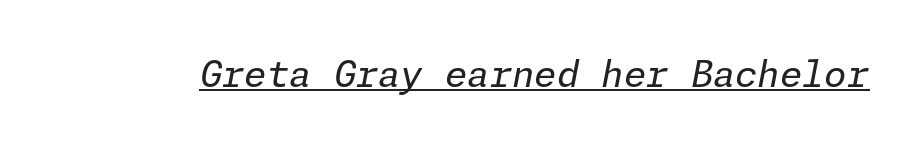
Q: Is the text bold? A: No.
Q: Is the text italic (slanted)? A: Yes, it leans right by about 11 degrees.
Q: Is the text underlined? A: Yes.
Q: Is the spacing between letters normal or unusually wide? A: Normal.
Q: Width (condensed, normal, or wide)? A: Normal.
Q: Stroke contrast? A: Low.
Q: x-height? A: Medium.
